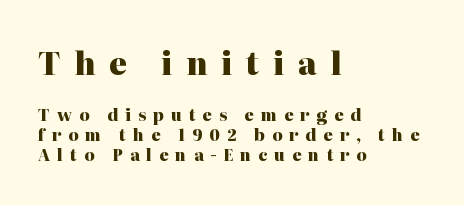
{"serif": "yes", "italic": "no", "bold": "yes", "weight": "heavy", "width": "normal", "stroke_contrast": "high", "x_height": "medium", "monospaced": "no", "underline": "no", "align": "left", "line_spacing": "normal", "line_spacing_ratio": 1.26, "letter_spacing": "wide", "letter_spacing_em": 0.44, "larger_block": "first", "size_ratio": 1.94, "glyph_px": 31}
